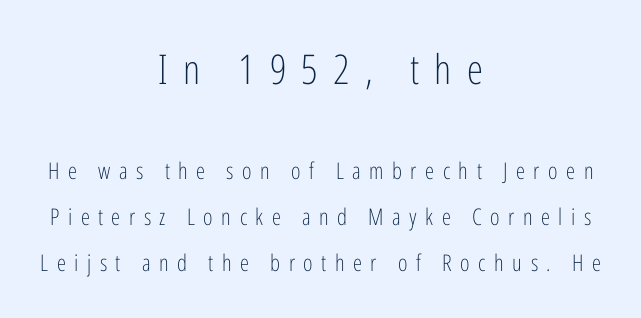
The designer went with a sans here, leaving each stem footless. Weight: in the light-to-regular range. Does extra space separate the letters? Yes, quite a lot of it. Underline: absent.
